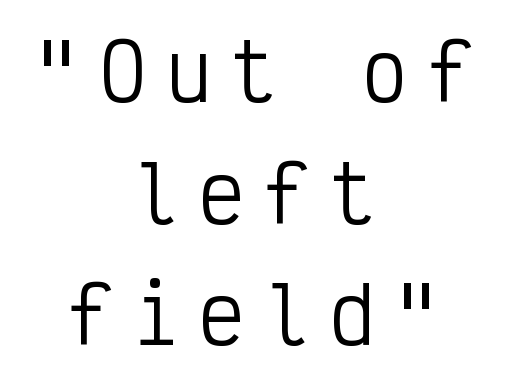
Q: Is the text bold? A: No.
Q: Is the text italic (slanted)? A: No, it is upright.
Q: Is the typeface a serif or a sans-serif typeface? A: Sans-serif.
Q: Is the text underlined? A: No.
Q: How is the paragraph aligned? A: Centered.
Q: Is the spacing between letters normal or unusually wide? A: Unusually wide.
Q: Is the spacing between lines tight, normal or loose? A: Normal.
Q: Width (condensed, normal, or wide)? A: Condensed.
Q: Stroke contrast? A: Low.
Q: x-height? A: Medium.
Q: Monospaced? A: Yes.
